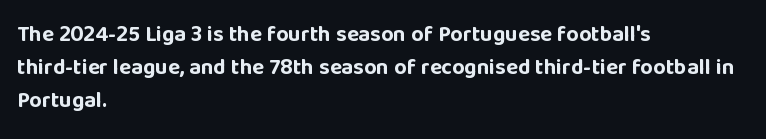
The image shows 22 px bold type, upright; set left-aligned, normal line spacing (1.5x), normal letter spacing, not underlined.
